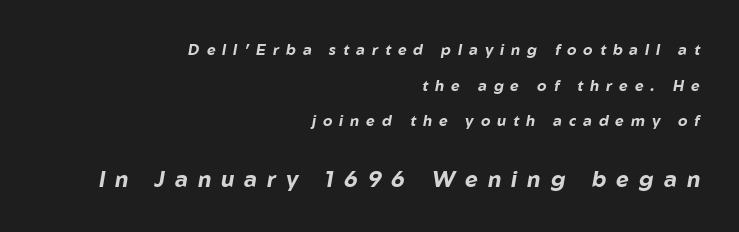
{"italic": "yes", "lean": "right", "slant_degrees": 10, "bold": "yes", "underline": "no", "align": "right", "line_spacing": "loose", "line_spacing_ratio": 2.38, "letter_spacing": "wide", "letter_spacing_em": 0.46, "larger_block": "second", "size_ratio": 1.47, "glyph_px": 22}
